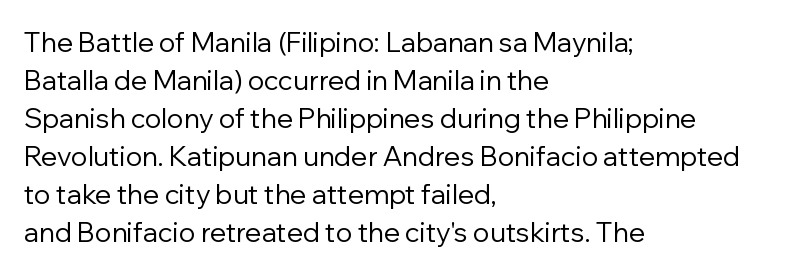
Q: Is the text bold? A: No.
Q: Is the text italic (slanted)? A: No, it is upright.
Q: Is the text underlined? A: No.
Q: How is the paragraph aligned? A: Left-aligned.
Q: Is the spacing between letters normal or unusually wide? A: Normal.
Q: Is the spacing between lines tight, normal or loose? A: Normal.
